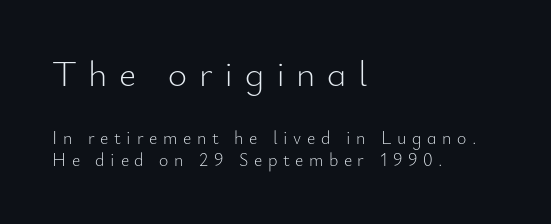
The letterforms stand isolated, each surrounded by extra space. Top chunk: large. Bottom chunk: small. Varying glyph widths throughout — classic text-font behaviour. The font family rendered here belongs to the sans-serif group.
